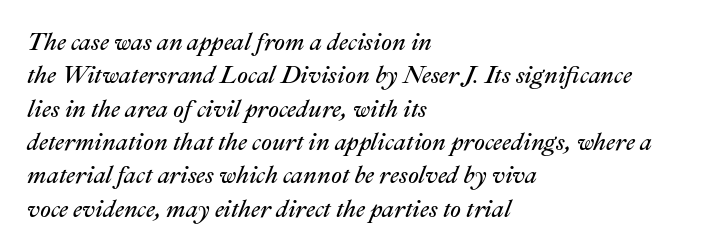
{"italic": "yes", "lean": "right", "slant_degrees": 22, "bold": "no", "underline": "no", "align": "left", "line_spacing": "normal", "line_spacing_ratio": 1.39, "letter_spacing": "normal", "letter_spacing_em": 0.0, "glyph_px": 24}
